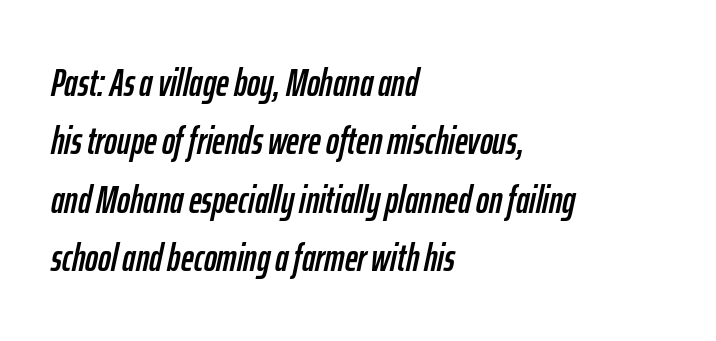
The image shows 39 px condensed type, italic (leaning right); set left-aligned, normal line spacing (1.5x), normal letter spacing, not underlined; low stroke contrast and a medium x-height.
